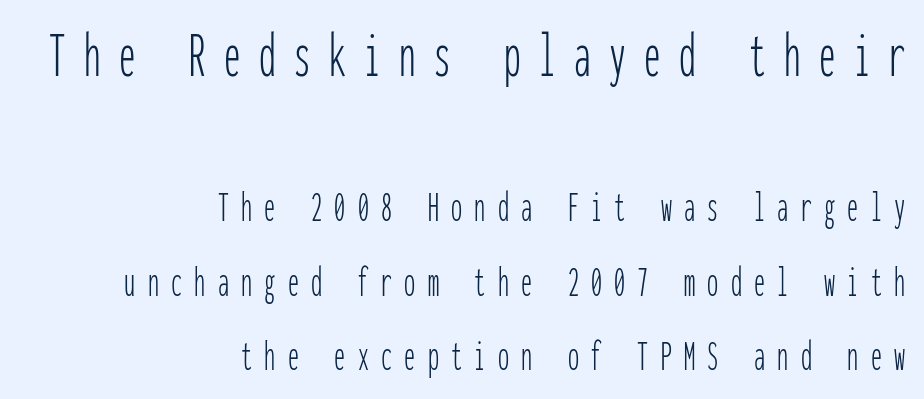
{"serif": "no", "italic": "no", "bold": "no", "weight": "thin", "width": "condensed", "stroke_contrast": "low", "x_height": "medium", "monospaced": "yes", "underline": "no", "align": "right", "line_spacing": "normal", "line_spacing_ratio": 1.69, "letter_spacing": "wide", "letter_spacing_em": 0.28, "larger_block": "first", "size_ratio": 1.5, "glyph_px": 66}
